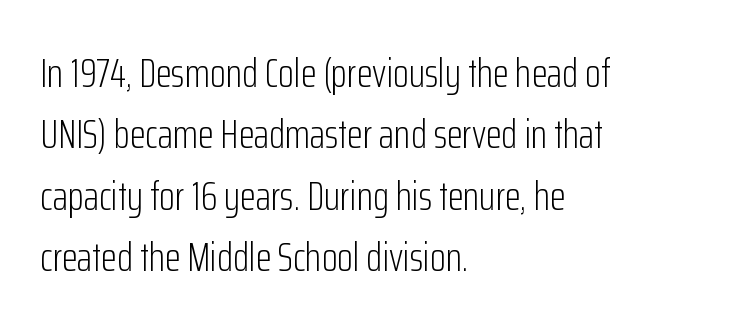
You can tell from the bare stems that sans-serif type was used. Plain, unruled lines of type. It's the straight-up-and-down kind of type. In terms of leading, this rendering sits right in the middle.
